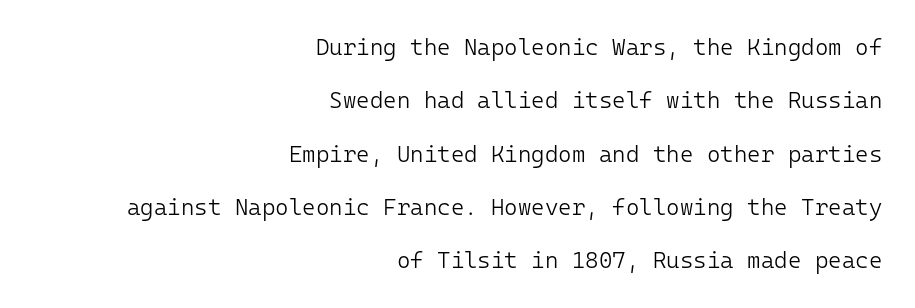
Q: Is the text bold? A: No.
Q: Is the text italic (slanted)? A: No, it is upright.
Q: Is the text underlined? A: No.
Q: How is the paragraph aligned? A: Right-aligned.
Q: Is the spacing between letters normal or unusually wide? A: Normal.
Q: Is the spacing between lines tight, normal or loose? A: Loose.
